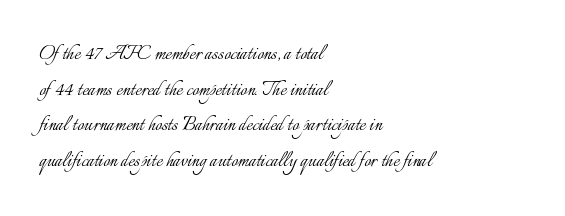
{"bold": "no", "underline": "no", "align": "left", "line_spacing": "normal", "line_spacing_ratio": 1.48, "letter_spacing": "normal", "letter_spacing_em": 0.0, "glyph_px": 24}
